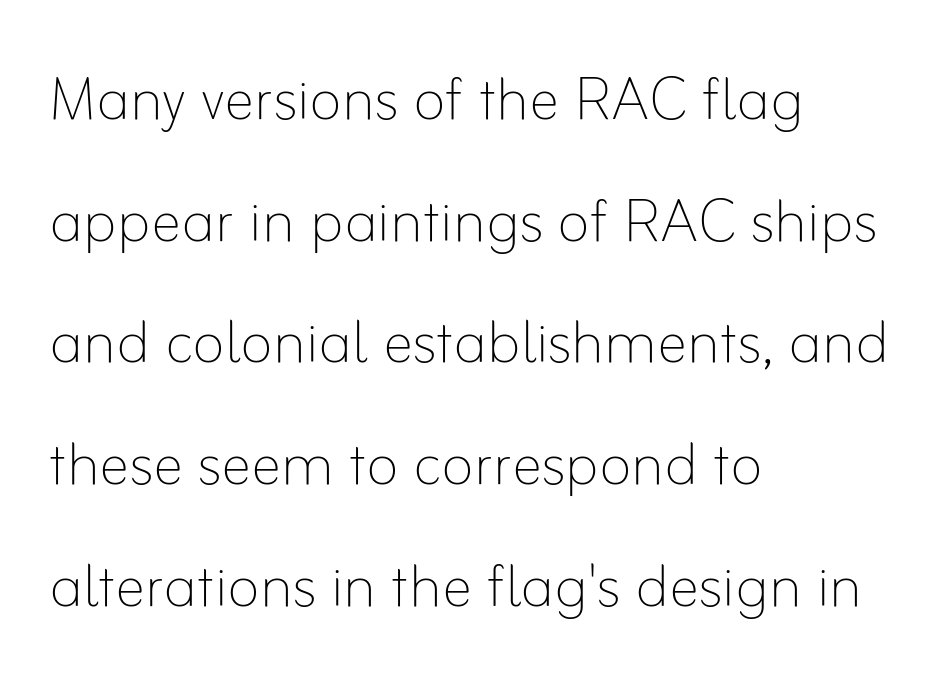
Q: Is the text bold? A: No.
Q: Is the text italic (slanted)? A: No, it is upright.
Q: Is the text underlined? A: No.
Q: How is the paragraph aligned? A: Left-aligned.
Q: Is the spacing between letters normal or unusually wide? A: Normal.
Q: Is the spacing between lines tight, normal or loose? A: Normal.
Q: Width (condensed, normal, or wide)? A: Normal.
Q: Stroke contrast? A: Low.
Q: x-height? A: Small.
Q: Monospaced? A: No.
